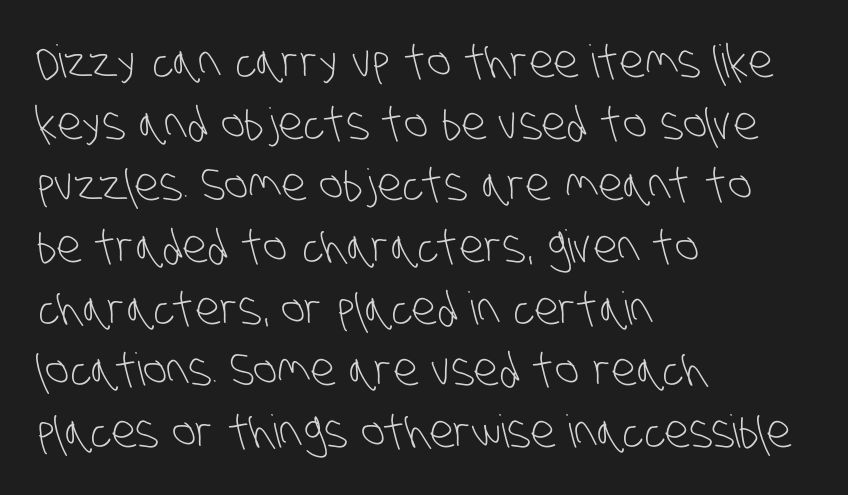
The image shows 45 px light, condensed sans-serif type; set left-aligned, normal line spacing (1.37x), normal letter spacing, not underlined; low stroke contrast and a large x-height.
